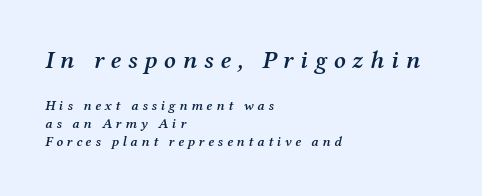
Q: Is the text bold? A: Semi-bold.
Q: Is the text italic (slanted)? A: Yes, it leans right by about 12 degrees.
Q: Is the text underlined? A: No.
Q: How is the paragraph aligned? A: Left-aligned.
Q: Is the spacing between letters normal or unusually wide? A: Unusually wide.
Q: Is the spacing between lines tight, normal or loose? A: Normal.
Q: Which block of text is set in a larger size, the first (top) or the second (bottom)? A: The first (top) one.
